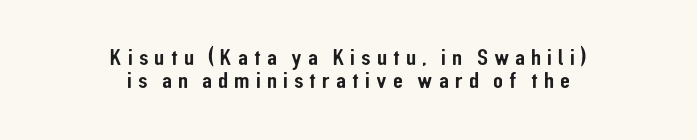
One-word summary of the alignment: center. Check under the words: just untouched page. The letters stand upright; this is a roman face. Vertical spacing — tight. You could only call the tracking loose — the letters float apart.
